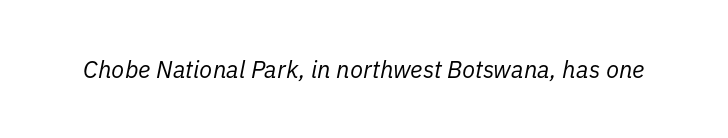
Q: Is the text bold? A: No.
Q: Is the text italic (slanted)? A: Yes, it leans right by about 11 degrees.
Q: Is the text underlined? A: No.
Q: Is the spacing between letters normal or unusually wide? A: Normal.
